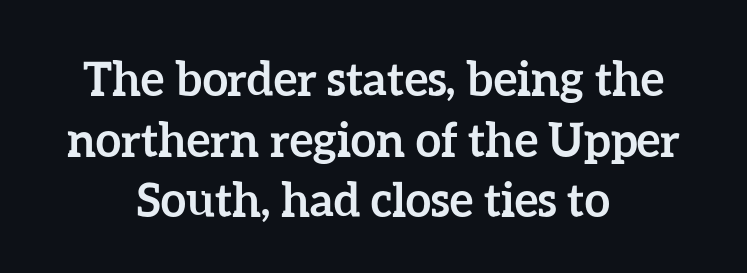
{"italic": "no", "bold": "yes", "weight": "semibold", "width": "normal", "stroke_contrast": "low", "x_height": "medium", "monospaced": "no", "underline": "no", "align": "center", "line_spacing": "normal", "line_spacing_ratio": 1.32, "letter_spacing": "normal", "letter_spacing_em": 0.0, "glyph_px": 46}
